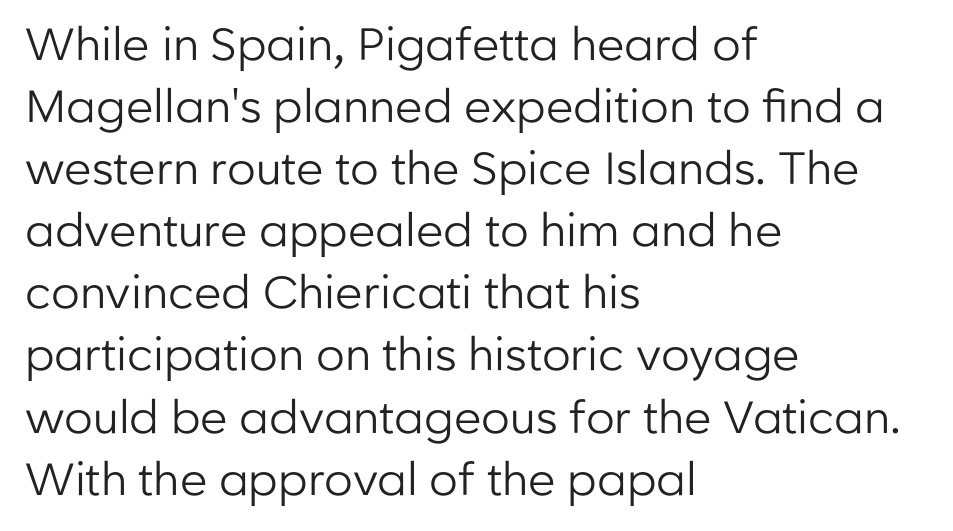
{"serif": "no", "italic": "no", "bold": "no", "weight": "regular", "width": "normal", "stroke_contrast": "low", "x_height": "medium", "monospaced": "no", "underline": "no", "align": "left", "line_spacing": "normal", "line_spacing_ratio": 1.38, "letter_spacing": "normal", "letter_spacing_em": 0.0, "glyph_px": 45}
